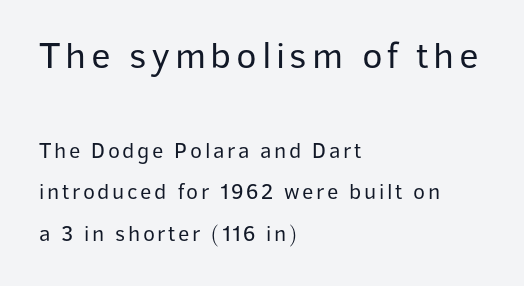
The image shows 38 px regular-weight sans-serif type, upright; set left-aligned, line spacing 1.88x, not underlined; the first (top) block is 1.73x larger; low stroke contrast and a medium x-height.
